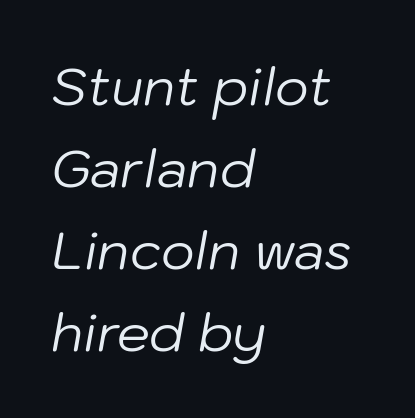
{"italic": "yes", "lean": "right", "slant_degrees": 10, "bold": "no", "weight": "regular", "width": "normal", "stroke_contrast": "low", "x_height": "medium", "monospaced": "no", "underline": "no", "align": "left", "line_spacing": "normal", "line_spacing_ratio": 1.58, "letter_spacing": "normal", "letter_spacing_em": 0.0, "glyph_px": 52}
